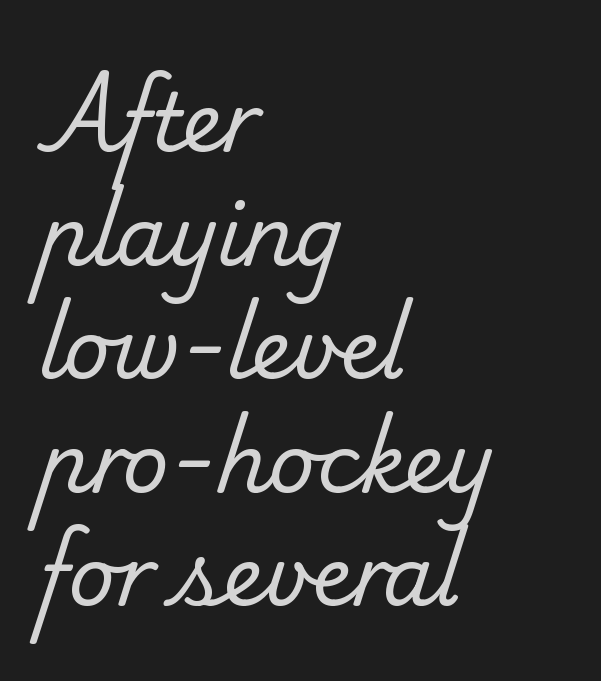
The image shows 80 px regular-weight serif type; set left-aligned, normal line spacing (1.42x), normal letter spacing, not underlined; low stroke contrast and a small x-height.
